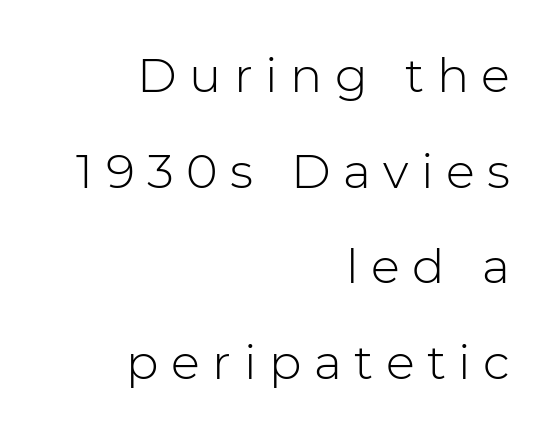
Q: Is the text bold? A: No.
Q: Is the text italic (slanted)? A: No, it is upright.
Q: Is the typeface a serif or a sans-serif typeface? A: Sans-serif.
Q: Is the text underlined? A: No.
Q: How is the paragraph aligned? A: Right-aligned.
Q: Is the spacing between letters normal or unusually wide? A: Unusually wide.
Q: Is the spacing between lines tight, normal or loose? A: Loose.
Q: Width (condensed, normal, or wide)? A: Normal.
Q: Stroke contrast? A: Low.
Q: x-height? A: Medium.
Q: Monospaced? A: No.
